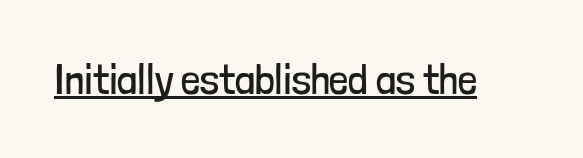
{"serif": "no", "italic": "no", "bold": "no", "weight": "regular", "width": "condensed", "stroke_contrast": "low", "x_height": "medium", "monospaced": "no", "underline": "yes", "letter_spacing": "normal", "letter_spacing_em": 0.0, "glyph_px": 42}
